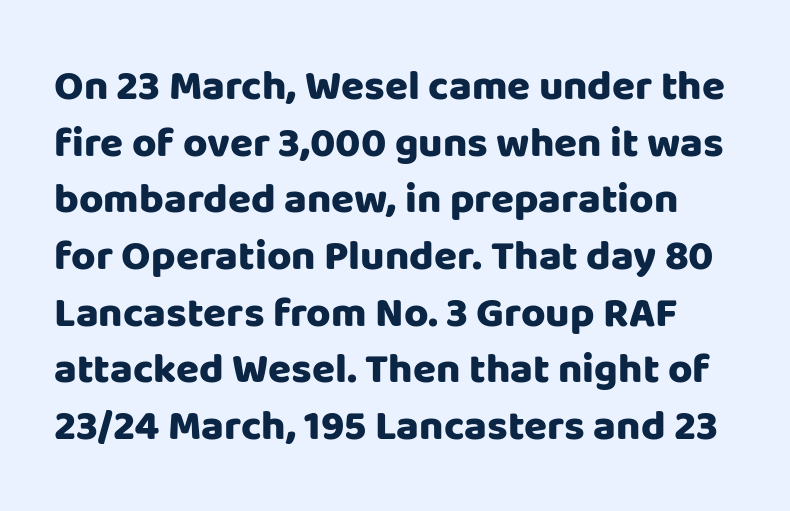
{"serif": "no", "italic": "no", "bold": "yes", "weight": "heavy", "width": "normal", "stroke_contrast": "low", "x_height": "large", "monospaced": "no", "underline": "no", "line_spacing": "normal", "line_spacing_ratio": 1.35, "letter_spacing": "normal", "letter_spacing_em": 0.0, "glyph_px": 42}
